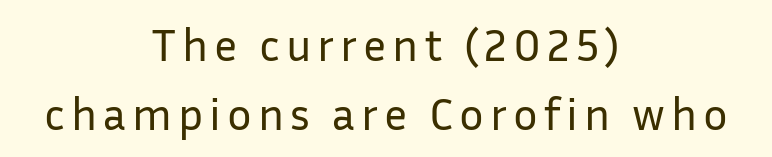
This sample has the flowing, uneven cadence of proportional lettering. These lines sit exactly where default settings would place them. Underlining? Definitely not there. The strokes are not fattened; the text isn't bold. Does the copy run flush right? No — it is centered line by line.
